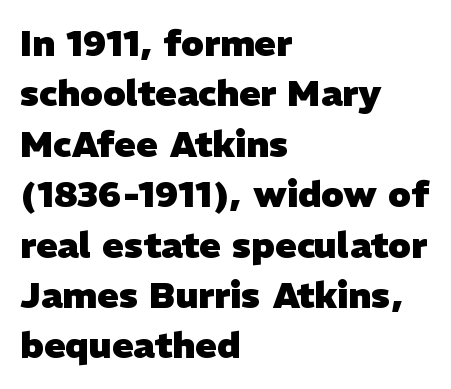
{"serif": "no", "bold": "yes", "weight": "heavy", "width": "normal", "stroke_contrast": "low", "x_height": "medium", "monospaced": "no", "underline": "no", "align": "left", "line_spacing": "normal", "line_spacing_ratio": 1.4, "letter_spacing": "normal", "letter_spacing_em": 0.0, "glyph_px": 36}
